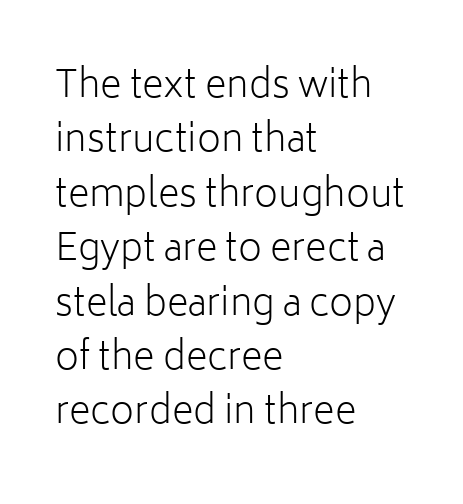
Q: Is the text bold? A: No.
Q: Is the text italic (slanted)? A: No, it is upright.
Q: Is the typeface a serif or a sans-serif typeface? A: Sans-serif.
Q: Is the text underlined? A: No.
Q: How is the paragraph aligned? A: Left-aligned.
Q: Is the spacing between letters normal or unusually wide? A: Normal.
Q: Is the spacing between lines tight, normal or loose? A: Normal.
Q: Width (condensed, normal, or wide)? A: Normal.
Q: Stroke contrast? A: Low.
Q: x-height? A: Medium.
Q: Monospaced? A: No.
